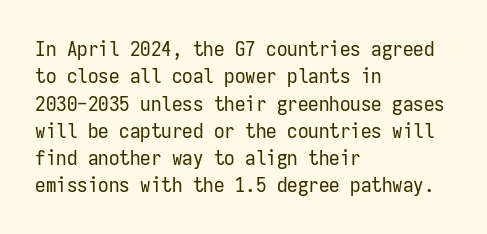
Reading down the block, your eye returns to a fixed left position each line. The weight tops out at a normal text grade. Interline gaps are of average width in this sample. The letters sit at their default tracking, neither squeezed nor spread.
